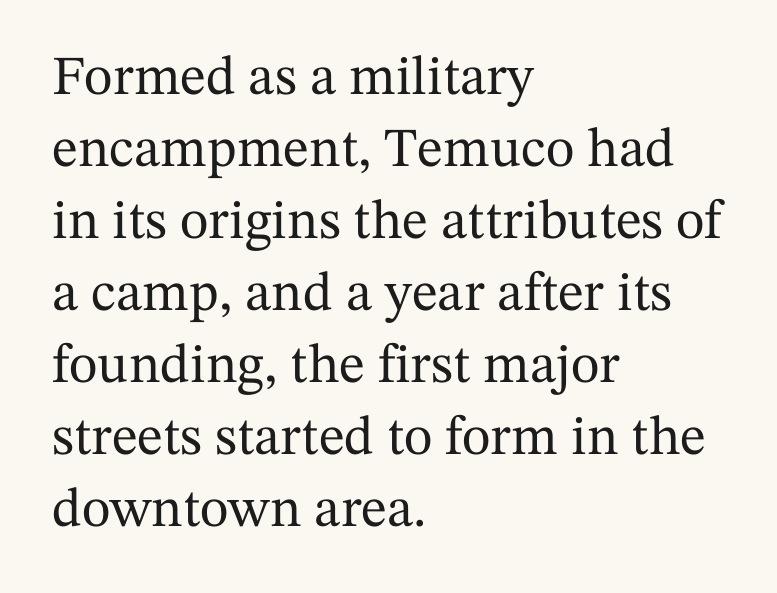
Note: serifs present on the glyphs. You can tell it's not italic because the verticals are truly vertical. The type is set solid horizontally, with unmodified tracking. Line starts are locked; line ends wander. Quick note: underline off. In terms of leading, this rendering sits right in the middle.
